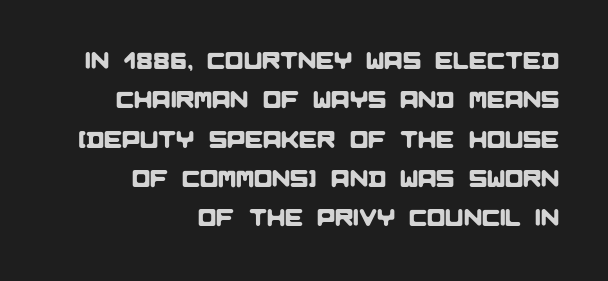
Q: Is the text underlined? A: No.
Q: How is the paragraph aligned? A: Right-aligned.
Q: Is the spacing between letters normal or unusually wide? A: Normal.
Q: Is the spacing between lines tight, normal or loose? A: Normal.
